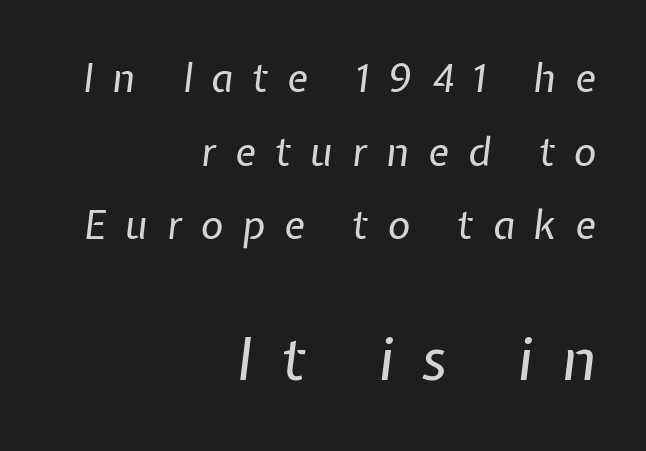
The image shows 59 px regular-weight type, italic (leaning right); set right-aligned, line spacing 1.89x, unusually wide letter spacing (+0.48 em), not underlined; the second (bottom) block is 1.51x larger; low stroke contrast and a medium x-height.
